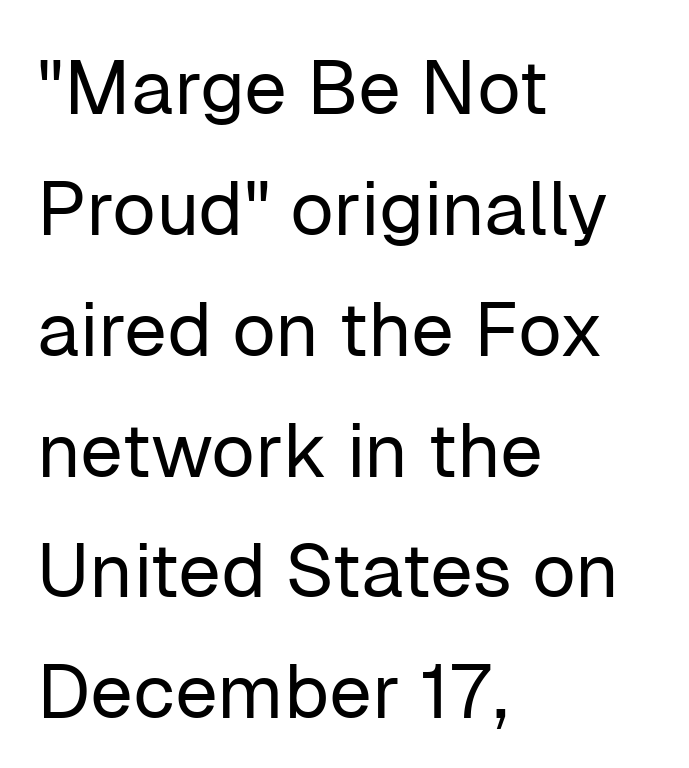
Check under the words: just untouched page. This sample has the flowing, uneven cadence of proportional lettering. Line spacing here is normal. Posture: vertical. Nothing sits at the stroke ends, so this counts as sans-serif. You could call the tracking neutral — neither tight nor loose.
